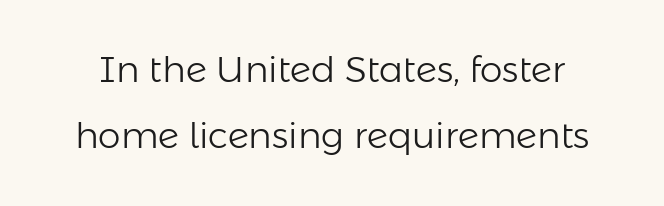
The image shows 36 px light sans-serif type, upright; set line spacing 1.84x, normal letter spacing, not underlined; low stroke contrast and a medium x-height.
